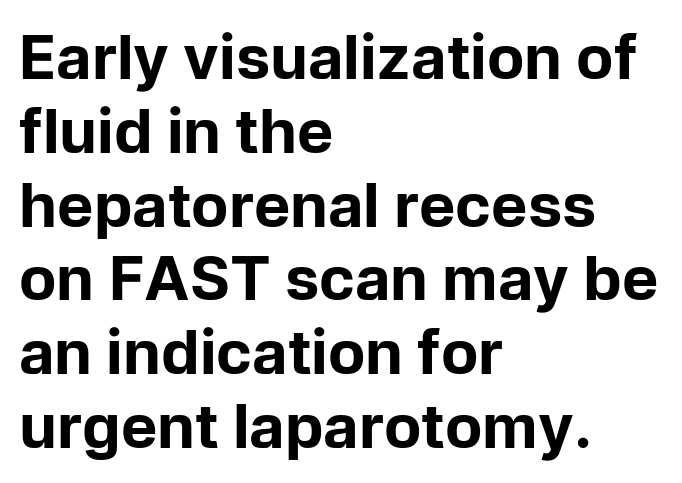
Q: Is the text bold? A: Yes.
Q: Is the text italic (slanted)? A: No, it is upright.
Q: Is the typeface a serif or a sans-serif typeface? A: Sans-serif.
Q: Is the text underlined? A: No.
Q: How is the paragraph aligned? A: Left-aligned.
Q: Is the spacing between letters normal or unusually wide? A: Normal.
Q: Width (condensed, normal, or wide)? A: Normal.
Q: Stroke contrast? A: Low.
Q: x-height? A: Medium.
Q: Monospaced? A: No.
